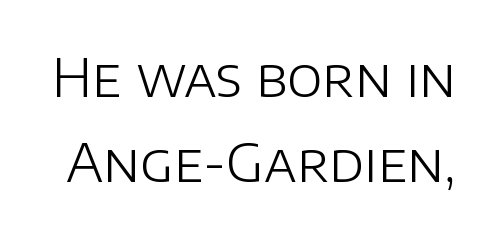
Q: Is the text bold? A: No.
Q: Is the text italic (slanted)? A: No, it is upright.
Q: Is the typeface a serif or a sans-serif typeface? A: Sans-serif.
Q: Is the text underlined? A: No.
Q: Is the spacing between letters normal or unusually wide? A: Normal.
Q: Is the spacing between lines tight, normal or loose? A: Normal.
Q: Width (condensed, normal, or wide)? A: Normal.
Q: Stroke contrast? A: Low.
Q: x-height? A: Large.
Q: Monospaced? A: No.
